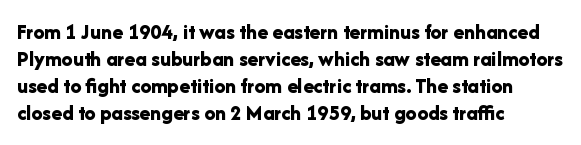
The image shows 22 px bold type, upright; set left-aligned, line spacing 1.22x, normal letter spacing, not underlined.
